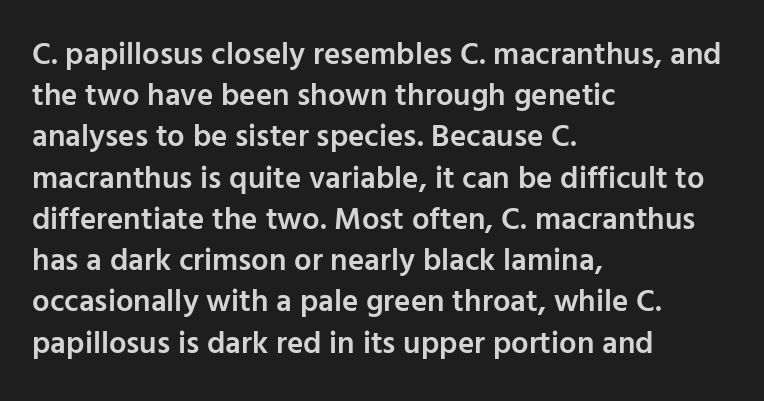
{"serif": "no", "italic": "no", "bold": "semi", "weight": "semibold", "width": "normal", "stroke_contrast": "low", "x_height": "medium", "monospaced": "no", "underline": "no", "align": "left", "line_spacing": "normal", "line_spacing_ratio": 1.33, "letter_spacing": "normal", "letter_spacing_em": 0.0, "glyph_px": 31}
